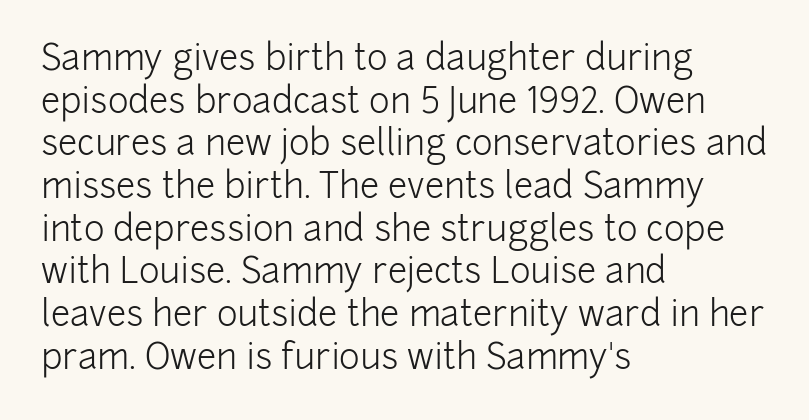
{"serif": "no", "italic": "no", "bold": "no", "weight": "light", "width": "normal", "stroke_contrast": "low", "x_height": "medium", "monospaced": "no", "underline": "no", "align": "left", "line_spacing_ratio": 1.22, "letter_spacing": "normal", "letter_spacing_em": 0.0, "glyph_px": 35}
